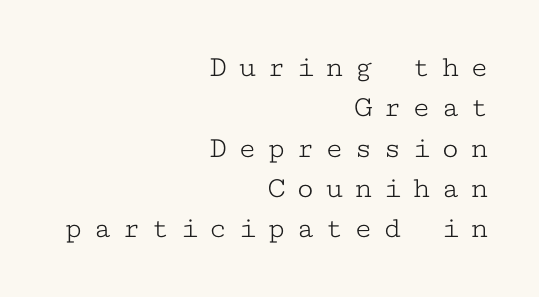
{"serif": "yes", "italic": "no", "bold": "no", "weight": "light", "width": "wide", "stroke_contrast": "low", "x_height": "medium", "monospaced": "yes", "underline": "no", "align": "right", "line_spacing": "normal", "line_spacing_ratio": 1.3, "letter_spacing": "wide", "letter_spacing_em": 0.33, "glyph_px": 31}
